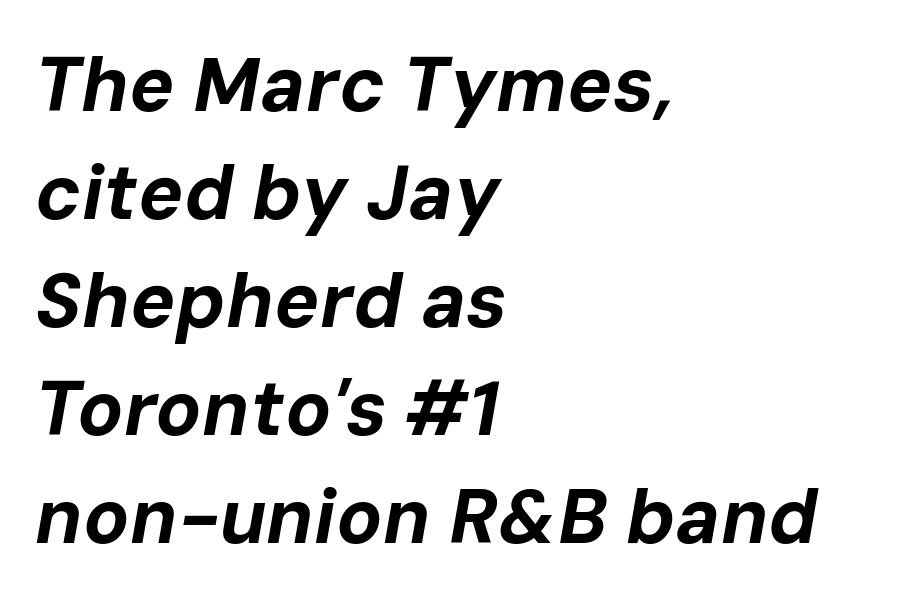
A dark, heavy texture on the line: the type is bold. Check under the words: just untouched page. How are the letters spaced? Ordinarily, with no added tracking. Line spacing here is normal. This rendering uses left alignment, leaving the right contour irregular. Every character sits at an angle, as italics do.
